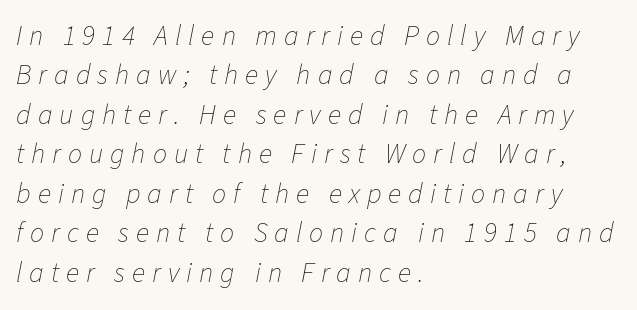
The image shows 28 px thin type, italic (leaning right); set left-aligned, normal line spacing (1.41x), unusually wide letter spacing (+0.25 em), not underlined; low stroke contrast and a medium x-height.
